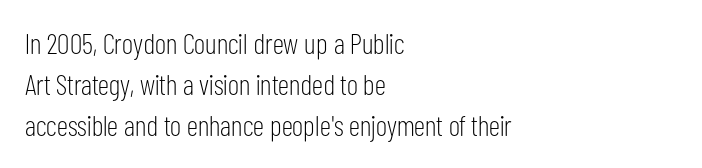
{"serif": "no", "italic": "no", "bold": "no", "weight": "light", "width": "condensed", "stroke_contrast": "low", "x_height": "medium", "monospaced": "no", "underline": "no", "align": "left", "line_spacing": "normal", "line_spacing_ratio": 1.42, "letter_spacing": "normal", "letter_spacing_em": 0.0, "glyph_px": 29}
